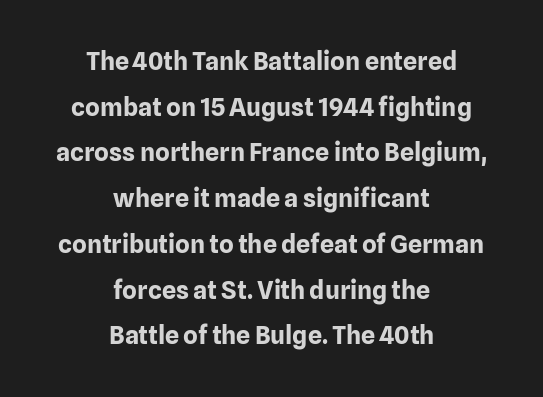
Q: Is the text bold? A: Yes.
Q: Is the text italic (slanted)? A: No, it is upright.
Q: Is the text underlined? A: No.
Q: How is the paragraph aligned? A: Centered.
Q: Is the spacing between letters normal or unusually wide? A: Normal.
